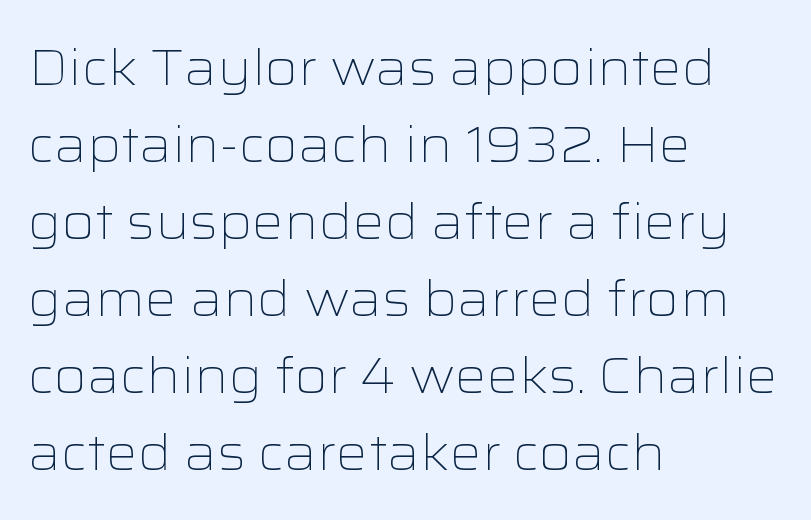
The image shows 50 px light, wide sans-serif type, upright; set left-aligned, normal line spacing (1.54x), normal letter spacing, not underlined; low stroke contrast and a medium x-height.
